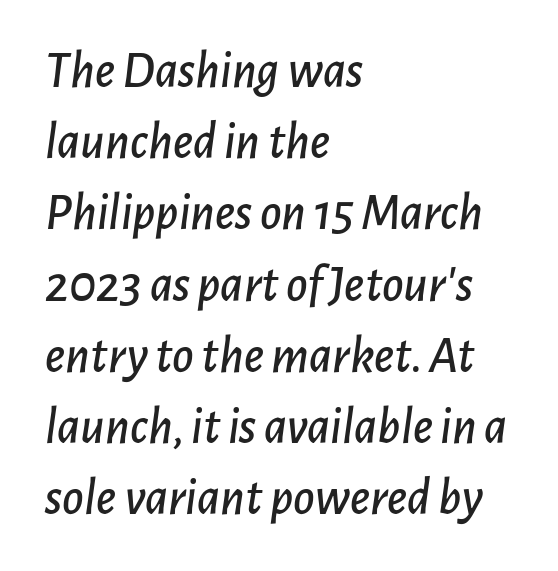
The image shows 52 px text type, italic (leaning right); set left-aligned, normal line spacing (1.37x), normal letter spacing, not underlined; low stroke contrast and a medium x-height.
